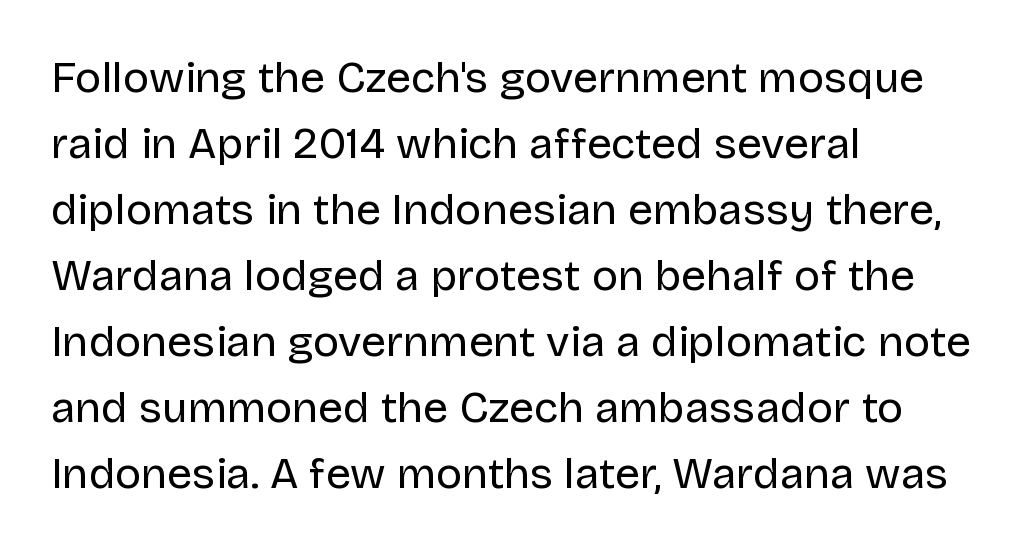
Every stem runs plumb, perpendicular to the baseline. The passage shown is typed in a proportional face where columns would drift. Unbolded letterforms with no extra heft. Underlining? Definitely not there. What kind of face is this? One without serifs — a sans.
